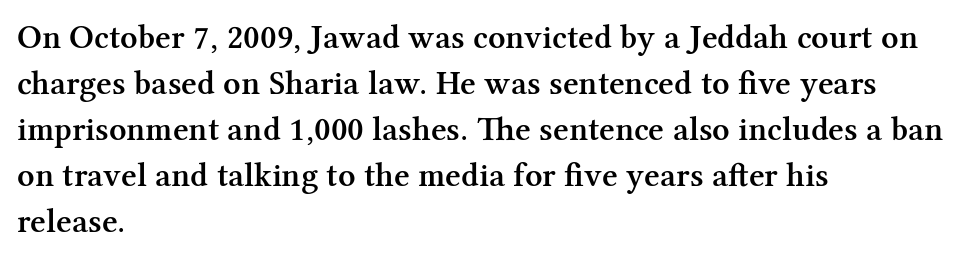
{"serif": "yes", "italic": "no", "bold": "semi", "weight": "semibold", "width": "normal", "stroke_contrast": "medium", "x_height": "medium", "monospaced": "no", "underline": "no", "align": "left", "line_spacing": "normal", "line_spacing_ratio": 1.35, "letter_spacing": "normal", "letter_spacing_em": 0.0, "glyph_px": 34}
